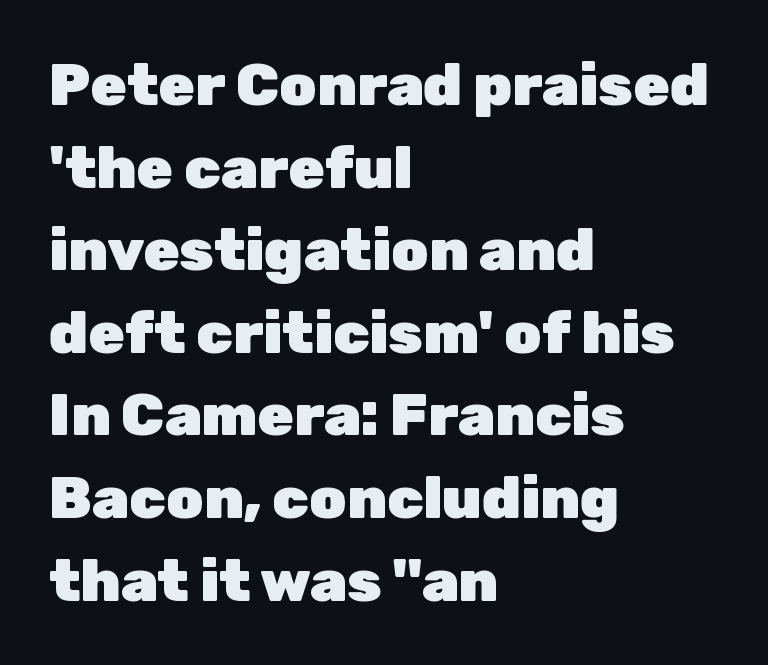
Q: Is the text bold? A: Yes.
Q: Is the text italic (slanted)? A: No, it is upright.
Q: Is the typeface a serif or a sans-serif typeface? A: Sans-serif.
Q: Is the text underlined? A: No.
Q: How is the paragraph aligned? A: Left-aligned.
Q: Is the spacing between letters normal or unusually wide? A: Normal.
Q: Is the spacing between lines tight, normal or loose? A: Normal.
Q: Width (condensed, normal, or wide)? A: Normal.
Q: Stroke contrast? A: Low.
Q: x-height? A: Medium.
Q: Monospaced? A: No.
